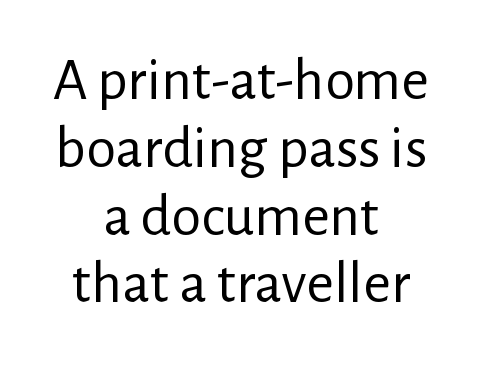
Classification — sans serif. Rule under the text: the space is simply empty. You can tell it's not italic because the verticals are truly vertical. Tightly led — the rows are bunched. The passage shown is not bold in any degree.
